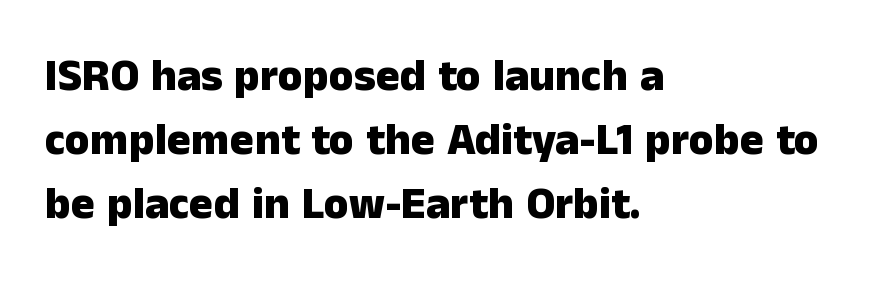
The image shows 45 px heavy sans-serif type, upright; set left-aligned, normal line spacing (1.42x), normal letter spacing, not underlined; low stroke contrast and a medium x-height.
